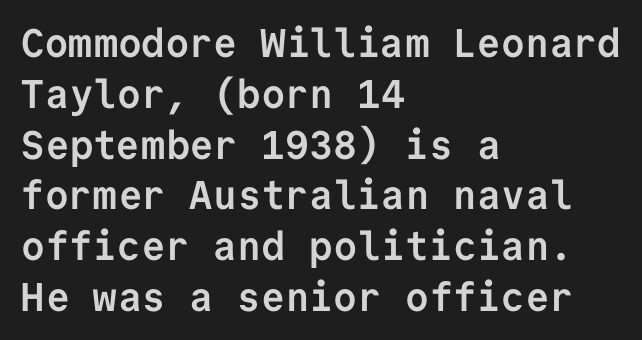
The gap between lines stays unmarked. Observe the ordinary spacing: letters are neighbours, not strangers. The rendering anchors every line to the left-hand side. Style check: upright. Set as a true bold cut, around the 700 mark.
